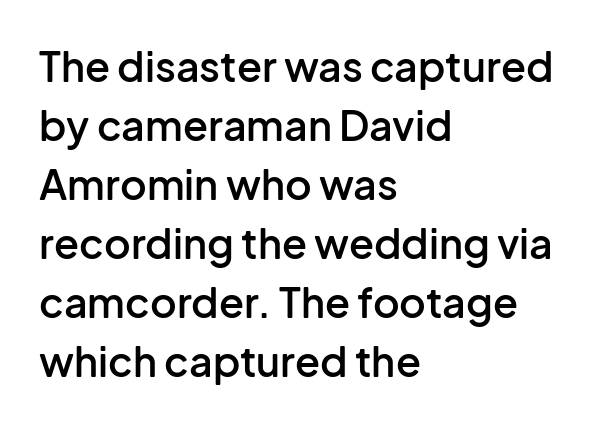
Each row of text sits above clean, open space. Do the characters align in a grid? No, the font is proportional. This is sans-serif lettering, the kind often seen on screens and signage. Regarding leading, the lines here are spaced in the standard way. Layout note: lines flush left. Honestly, the letter spacing is just normal — you wouldn't notice it.
